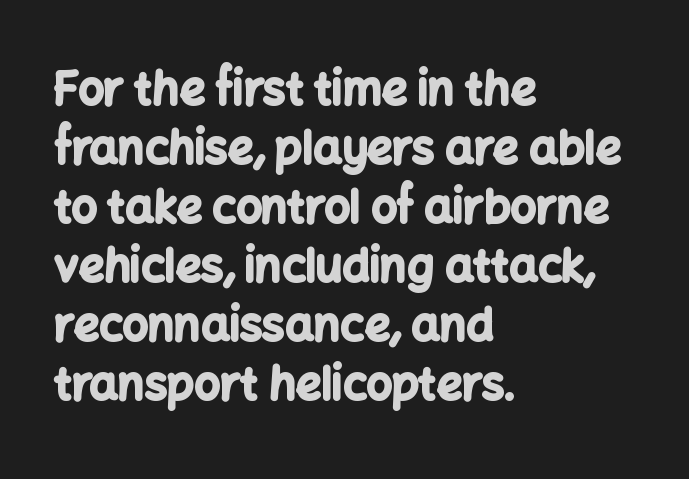
The image shows 45 px bold sans-serif type, upright; set left-aligned, normal line spacing (1.31x), normal letter spacing, not underlined; low stroke contrast and a medium x-height.
